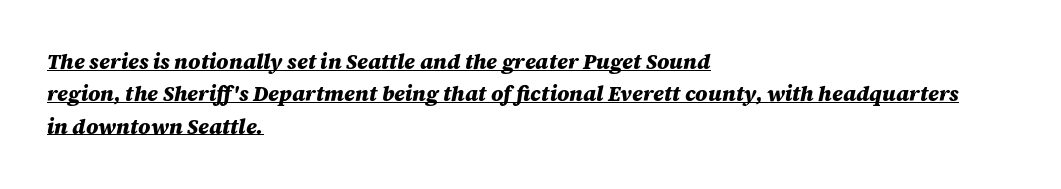
{"italic": "yes", "lean": "right", "slant_degrees": 12, "bold": "yes", "underline": "yes", "align": "left", "line_spacing": "normal", "line_spacing_ratio": 1.54, "letter_spacing": "normal", "letter_spacing_em": 0.0, "glyph_px": 21}
